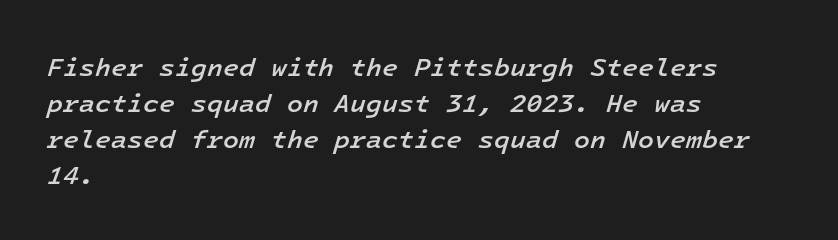
{"italic": "yes", "lean": "right", "slant_degrees": 16, "bold": "semi", "underline": "no", "align": "left", "line_spacing": "normal", "line_spacing_ratio": 1.39, "letter_spacing": "normal", "letter_spacing_em": 0.0, "glyph_px": 26}
